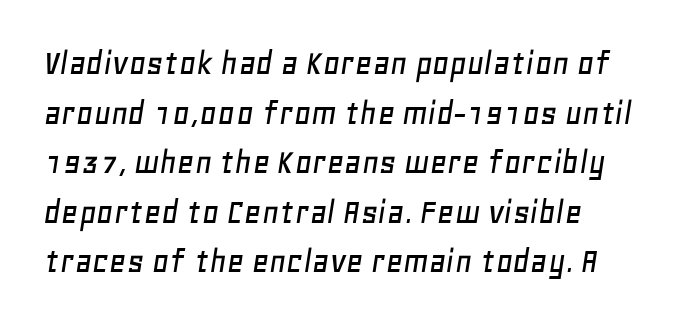
Q: Is the text italic (slanted)? A: Yes, it leans right by about 11 degrees.
Q: Is the text underlined? A: No.
Q: Is the spacing between letters normal or unusually wide? A: Normal.
Q: Is the spacing between lines tight, normal or loose? A: Normal.
Q: Width (condensed, normal, or wide)? A: Normal.
Q: Stroke contrast? A: Low.
Q: x-height? A: Large.
Q: Monospaced? A: No.
